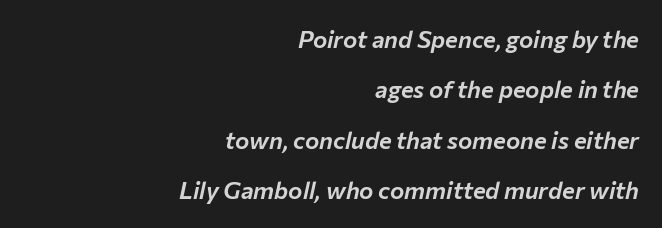
{"italic": "yes", "lean": "right", "slant_degrees": 12, "underline": "no", "align": "right", "line_spacing": "loose", "line_spacing_ratio": 2.1, "letter_spacing": "normal", "letter_spacing_em": 0.0, "glyph_px": 24}
